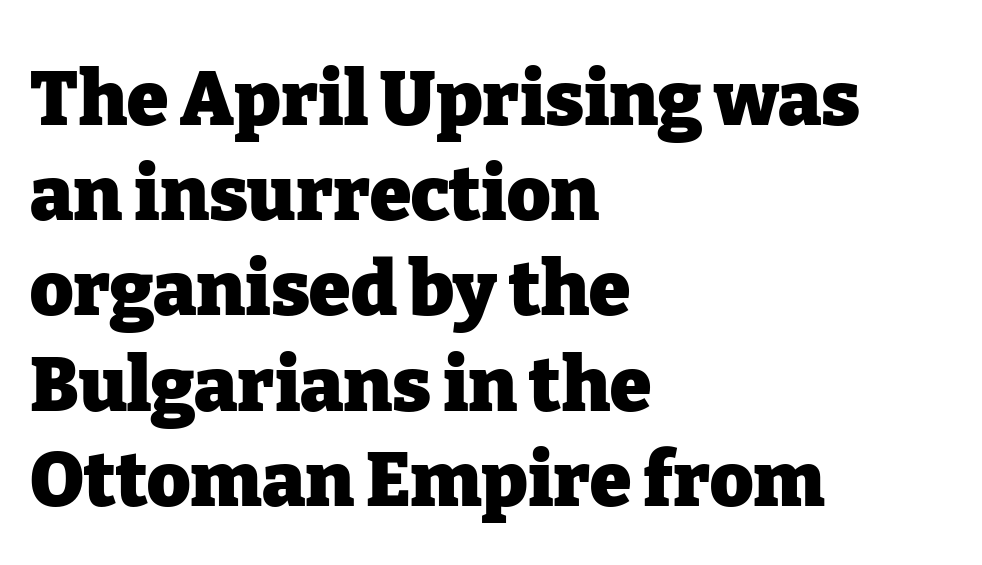
The image shows 75 px heavy serif type, upright; set left-aligned, normal line spacing (1.27x), normal letter spacing, not underlined; low stroke contrast and a medium x-height.
